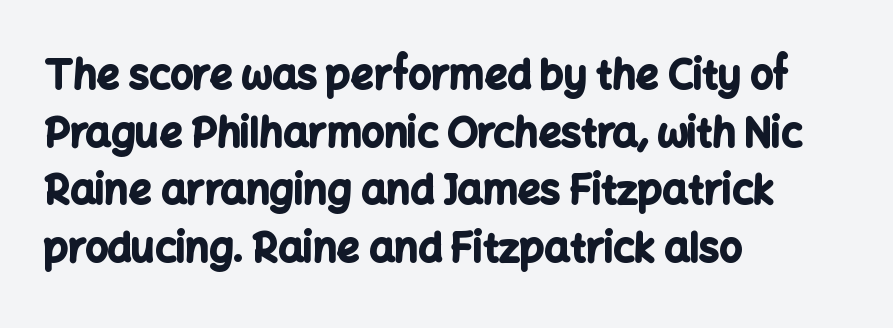
The image shows 40 px bold sans-serif type, upright; set left-aligned, normal line spacing (1.44x), normal letter spacing, not underlined; low stroke contrast and a medium x-height.
